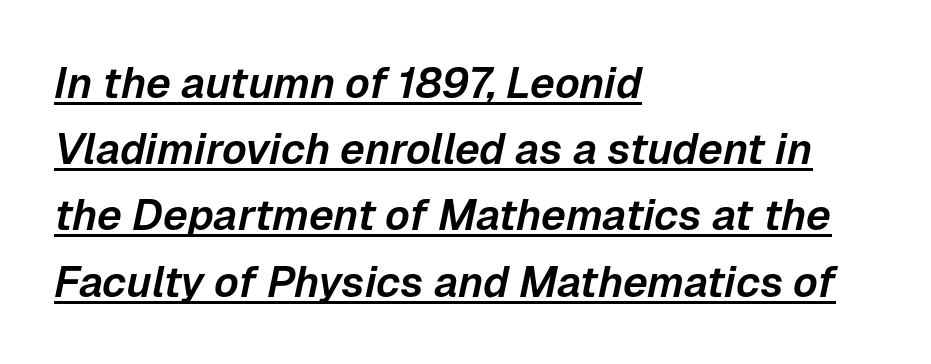
Do the characters align in a grid? No, the font is proportional. Each word holds together tightly as a unit, with standard inter-letter gaps. Leading: standard. Students, observe the line beneath the letters — that is underlining. Each line starts at the same left margin while the right side varies.
